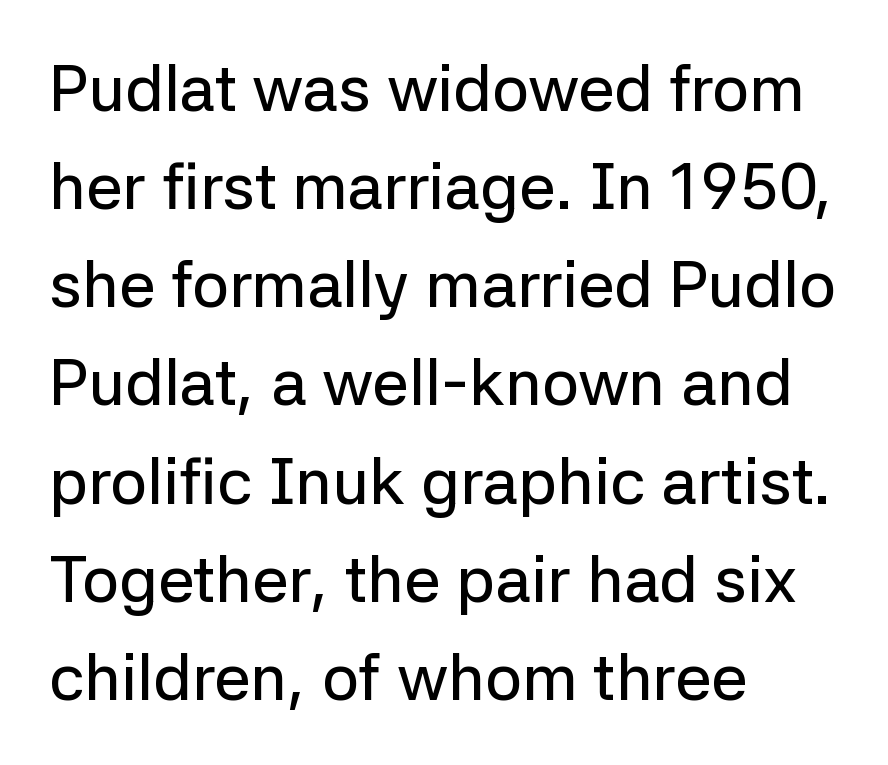
The image shows 65 px sans-serif type, upright; set left-aligned, normal line spacing (1.51x), normal letter spacing, not underlined; low stroke contrast and a medium x-height.
